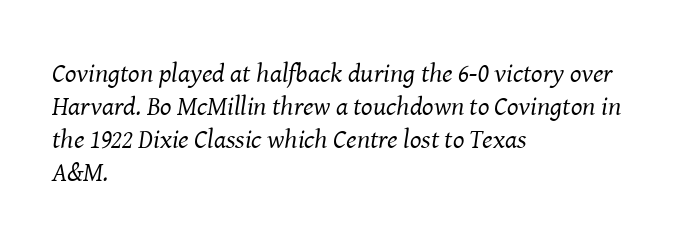
The image shows 27 px text type, italic (leaning right); set left-aligned, line spacing 1.22x, normal letter spacing, not underlined.
